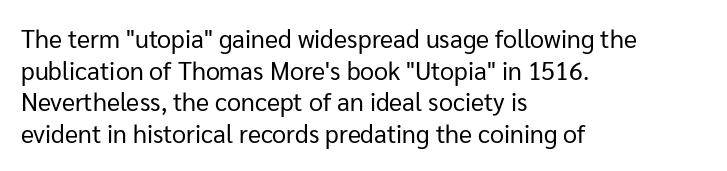
{"italic": "no", "bold": "no", "underline": "no", "align": "left", "line_spacing": "normal", "line_spacing_ratio": 1.27, "letter_spacing": "normal", "letter_spacing_em": 0.0, "glyph_px": 25}
